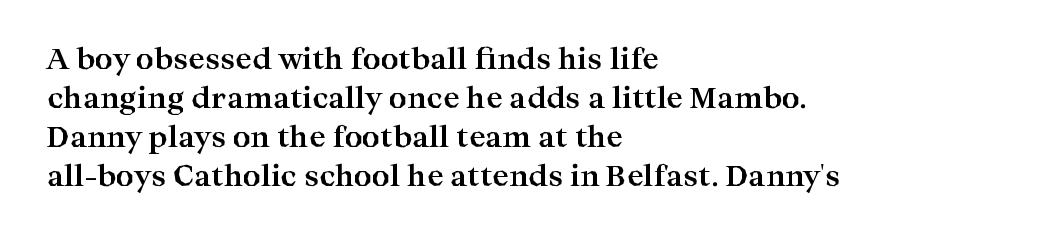
A serif font was chosen for this passage. Set as a true bold cut, around the 700 mark. Descender tails drop into unmarked territory. Words appear dense and cohesive because spacing is normal. You can tell it's not italic because the verticals are truly vertical.
